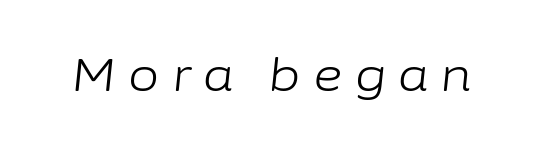
{"italic": "yes", "lean": "right", "slant_degrees": 6, "bold": "no", "weight": "light", "width": "normal", "stroke_contrast": "low", "x_height": "medium", "monospaced": "no", "underline": "no", "letter_spacing": "wide", "letter_spacing_em": 0.27, "glyph_px": 45}
